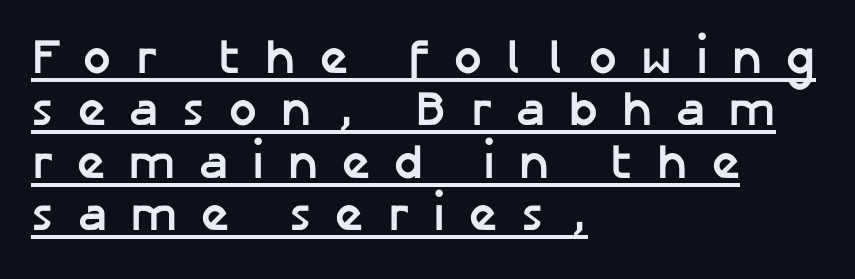
The image shows 49 px semibold sans-serif type, upright; set left-aligned, tight line spacing (1.07x), unusually wide letter spacing (+0.49 em), underlined; low stroke contrast and a medium x-height.
